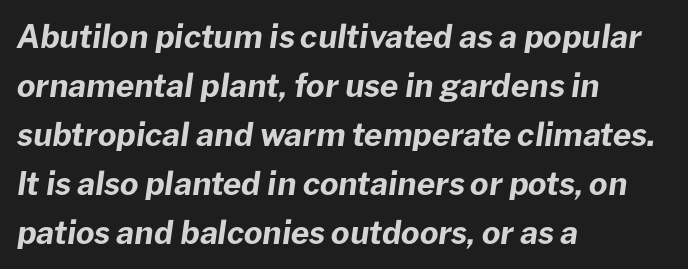
The image shows 32 px bold type, italic (leaning right); set left-aligned, normal line spacing (1.53x), normal letter spacing, not underlined; low stroke contrast and a medium x-height.
